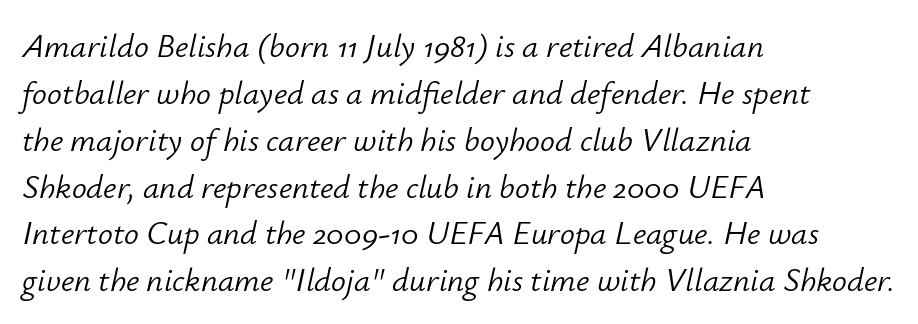
Q: Is the text bold? A: No.
Q: Is the text italic (slanted)? A: Yes, it leans right by about 12 degrees.
Q: Is the text underlined? A: No.
Q: How is the paragraph aligned? A: Left-aligned.
Q: Is the spacing between letters normal or unusually wide? A: Normal.
Q: Is the spacing between lines tight, normal or loose? A: Normal.
Q: Width (condensed, normal, or wide)? A: Normal.
Q: Stroke contrast? A: Low.
Q: x-height? A: Small.
Q: Monospaced? A: No.
